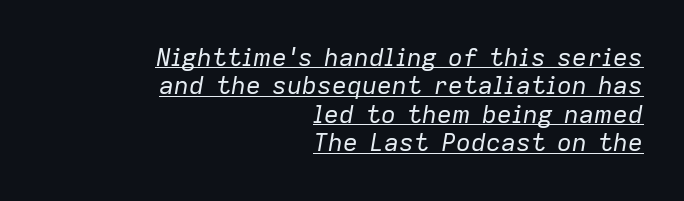
Q: Is the text bold? A: No.
Q: Is the text italic (slanted)? A: Yes, it leans right by about 9 degrees.
Q: Is the text underlined? A: Yes.
Q: How is the paragraph aligned? A: Right-aligned.
Q: Is the spacing between letters normal or unusually wide? A: Normal.
Q: Is the spacing between lines tight, normal or loose? A: Tight.
